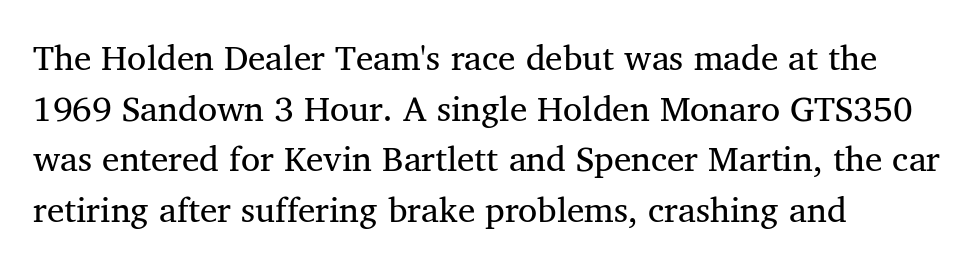
Is the block centered? No — it sits flush against the left margin. The letters carry serifs — small finishing strokes at the ends of their stems. Stroke thickness stays within the range of a standard reading face or lighter. Whoever set this chose a conventional vertical rhythm. The letters sit at their default tracking, neither squeezed nor spread.
